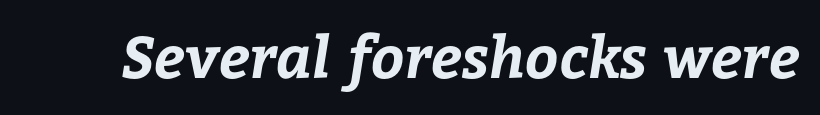
Q: Is the text bold? A: Yes.
Q: Is the text underlined? A: No.
Q: Is the spacing between letters normal or unusually wide? A: Normal.
Q: Width (condensed, normal, or wide)? A: Normal.
Q: Stroke contrast? A: Low.
Q: x-height? A: Medium.
Q: Monospaced? A: No.
